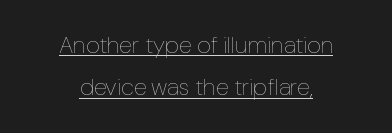
The image shows 24 px text type, upright; set centered, line spacing 1.77x, normal letter spacing, underlined.
